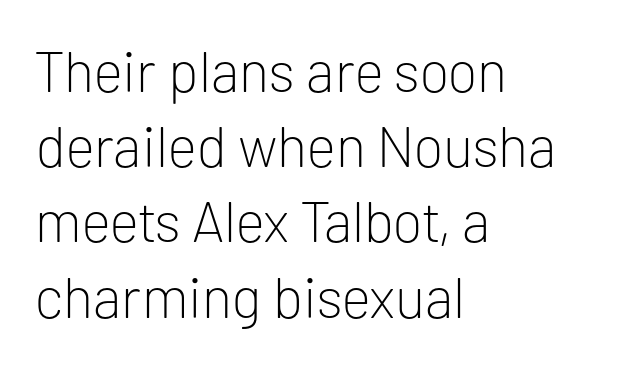
The image shows 57 px light sans-serif type, upright; set left-aligned, normal line spacing (1.32x), normal letter spacing, not underlined; low stroke contrast and a medium x-height.
